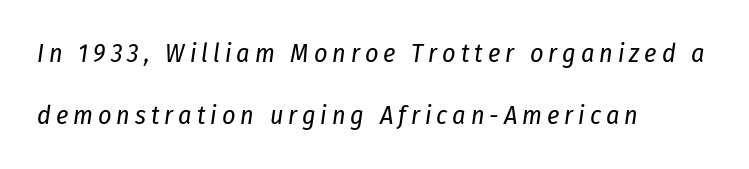
{"italic": "yes", "lean": "right", "slant_degrees": 8, "bold": "no", "underline": "no", "align": "left", "line_spacing": "loose", "line_spacing_ratio": 2.4, "glyph_px": 26}
